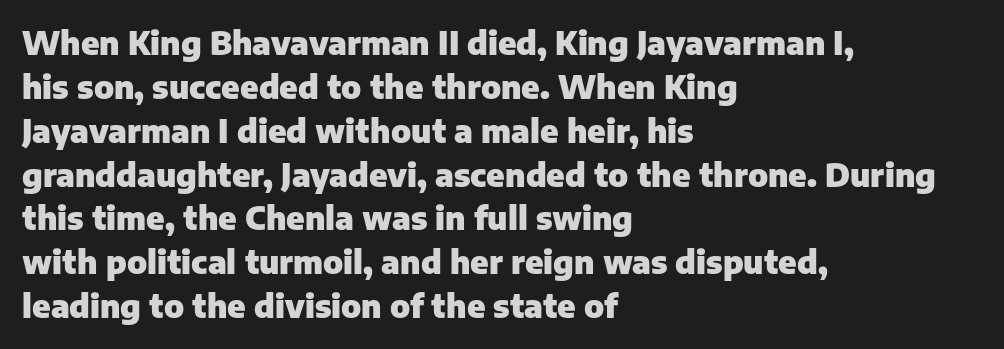
The image shows 32 px heavy sans-serif type, upright; set left-aligned, normal line spacing (1.37x), normal letter spacing, not underlined; low stroke contrast and a medium x-height.
